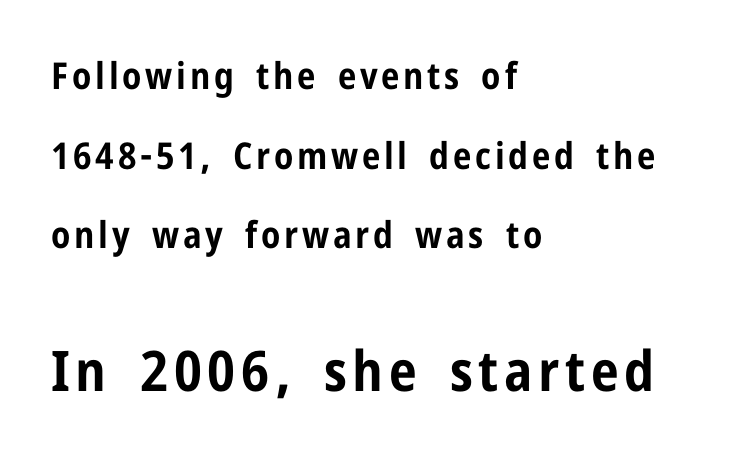
The image shows 56 px bold, condensed sans-serif type, upright; set left-aligned, loose line spacing (2.15x), not underlined; the second (bottom) block is 1.51x larger; low stroke contrast and a medium x-height.
